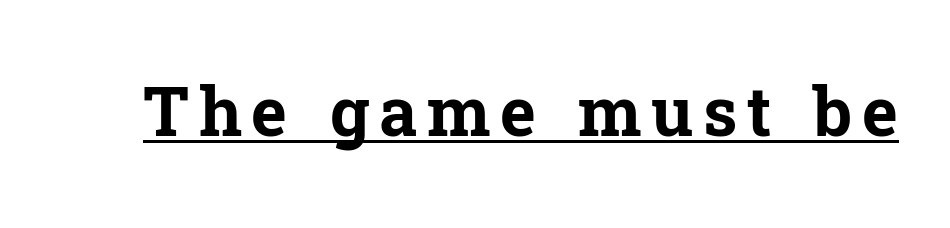
Q: Is the text bold? A: Yes.
Q: Is the text italic (slanted)? A: No, it is upright.
Q: Is the typeface a serif or a sans-serif typeface? A: Serif.
Q: Is the text underlined? A: Yes.
Q: Width (condensed, normal, or wide)? A: Normal.
Q: Stroke contrast? A: Low.
Q: x-height? A: Medium.
Q: Monospaced? A: No.
